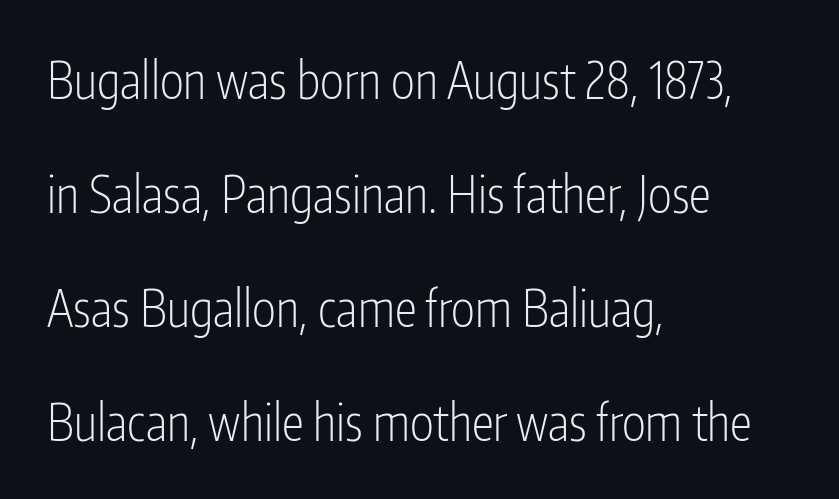
Compared with typical paragraphs, the rows here are farther apart. Each letter keeps its own natural width here, so spacing adapts to shape. No chunkiness to these letters — they're not bold. If you drew a line through each stem, it would be perfectly vertical. This rendering uses left alignment, leaving the right contour irregular. Nobody drew a line under any word here.
